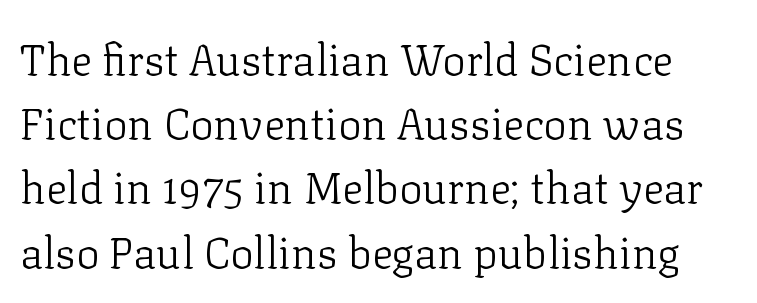
A serif font was chosen for this passage. The strip under each line holds only bare page. Looks like regular typesetting: each glyph gets only the width it needs. Regarding leading, the lines here are spaced in the standard way. Ordinary non-slanted type is in use. Nothing heavy about these letters — not bold at all.
